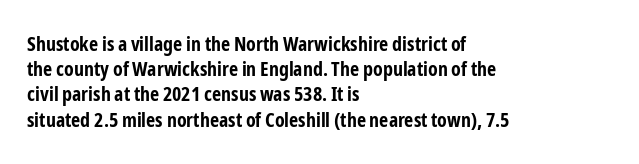
{"italic": "no", "bold": "yes", "underline": "no", "align": "left", "line_spacing": "normal", "line_spacing_ratio": 1.26, "letter_spacing": "normal", "letter_spacing_em": 0.0, "glyph_px": 20}
